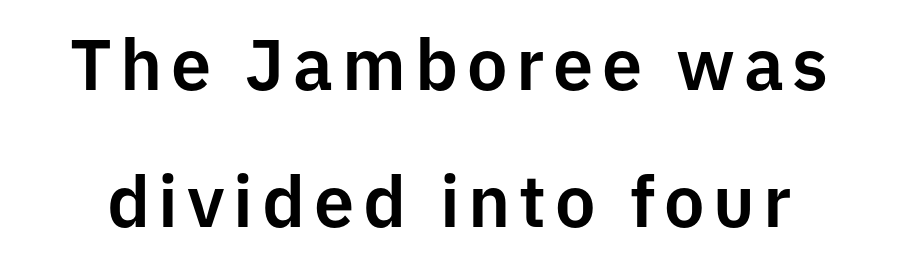
Q: Is the text italic (slanted)? A: No, it is upright.
Q: Is the typeface a serif or a sans-serif typeface? A: Sans-serif.
Q: Is the text underlined? A: No.
Q: Is the spacing between lines tight, normal or loose? A: Loose.
Q: Width (condensed, normal, or wide)? A: Normal.
Q: Stroke contrast? A: Low.
Q: x-height? A: Medium.
Q: Monospaced? A: No.
